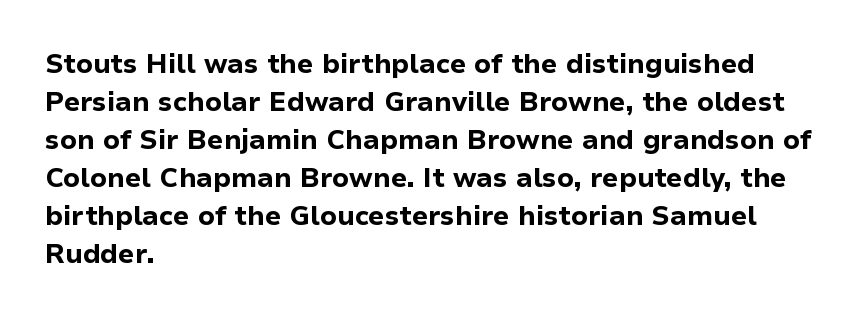
{"italic": "no", "bold": "yes", "underline": "no", "align": "left", "line_spacing": "normal", "line_spacing_ratio": 1.41, "letter_spacing": "normal", "letter_spacing_em": 0.0, "glyph_px": 27}
